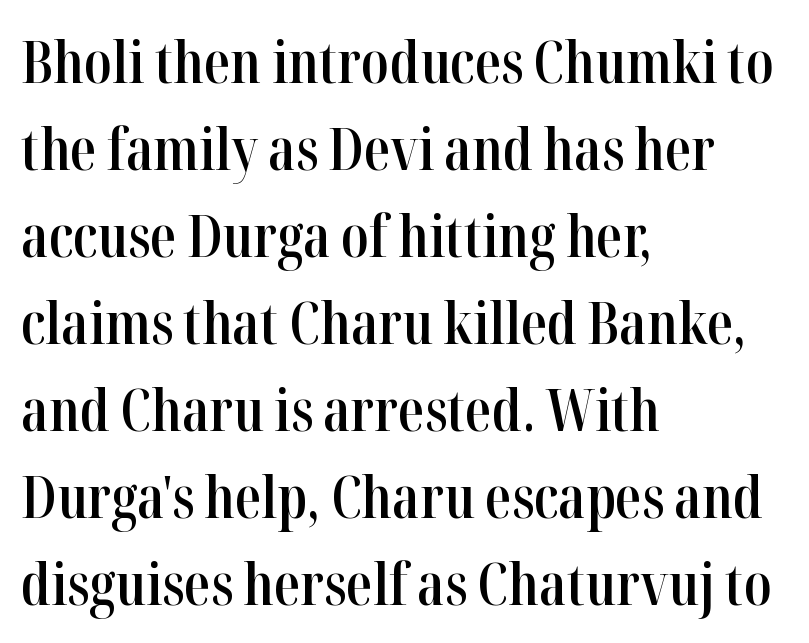
Q: Is the text bold? A: Semi-bold.
Q: Is the text italic (slanted)? A: No, it is upright.
Q: Is the typeface a serif or a sans-serif typeface? A: Serif.
Q: Is the text underlined? A: No.
Q: How is the paragraph aligned? A: Left-aligned.
Q: Is the spacing between letters normal or unusually wide? A: Normal.
Q: Is the spacing between lines tight, normal or loose? A: Normal.
Q: Width (condensed, normal, or wide)? A: Condensed.
Q: Stroke contrast? A: High.
Q: x-height? A: Medium.
Q: Monospaced? A: No.
